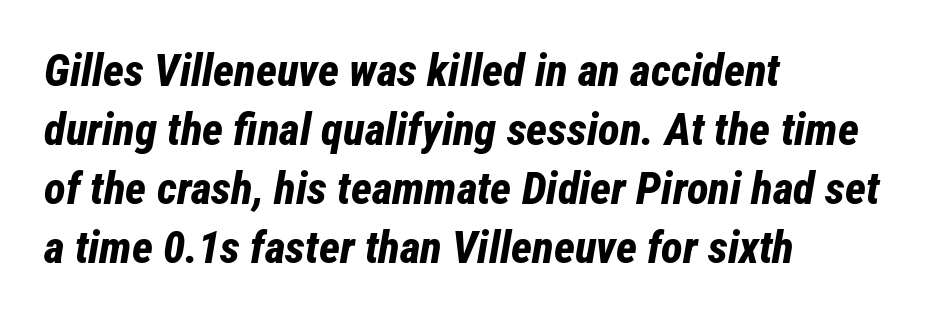
The image shows 45 px bold, condensed type, italic (leaning right); set left-aligned, normal line spacing (1.31x), normal letter spacing, not underlined; low stroke contrast and a medium x-height.
